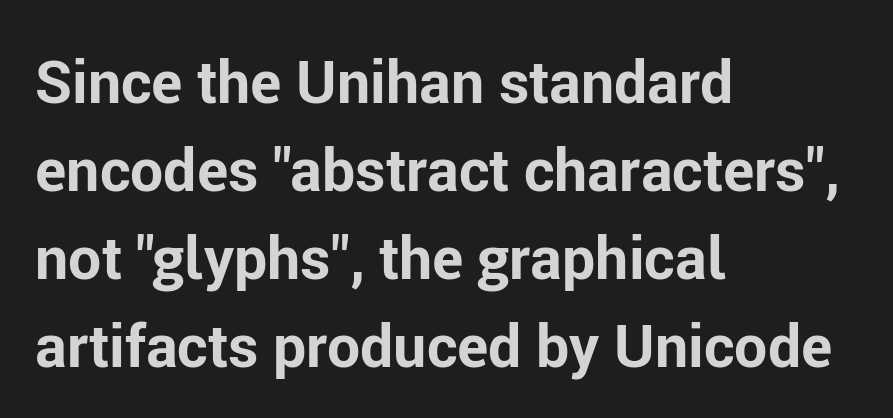
Q: Is the text bold? A: Yes.
Q: Is the text italic (slanted)? A: No, it is upright.
Q: Is the typeface a serif or a sans-serif typeface? A: Sans-serif.
Q: Is the text underlined? A: No.
Q: How is the paragraph aligned? A: Left-aligned.
Q: Is the spacing between letters normal or unusually wide? A: Normal.
Q: Is the spacing between lines tight, normal or loose? A: Normal.
Q: Width (condensed, normal, or wide)? A: Normal.
Q: Stroke contrast? A: Low.
Q: x-height? A: Medium.
Q: Monospaced? A: No.
